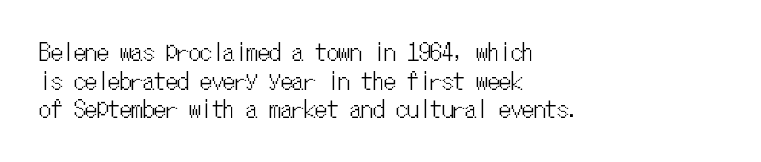
The image shows 23 px text type, upright; set left-aligned, normal line spacing (1.25x), normal letter spacing, not underlined.
